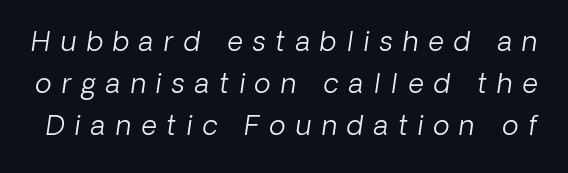
{"bold": "no", "underline": "no", "line_spacing": "normal", "line_spacing_ratio": 1.56, "letter_spacing": "wide", "letter_spacing_em": 0.38, "glyph_px": 27}
